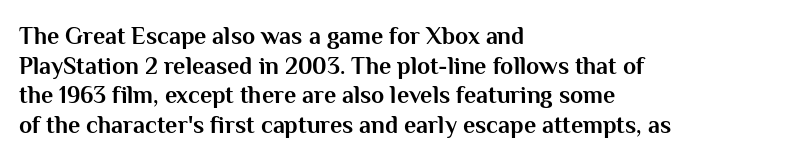
Q: Is the text bold? A: Yes.
Q: Is the text italic (slanted)? A: No, it is upright.
Q: Is the text underlined? A: No.
Q: How is the paragraph aligned? A: Left-aligned.
Q: Is the spacing between letters normal or unusually wide? A: Normal.
